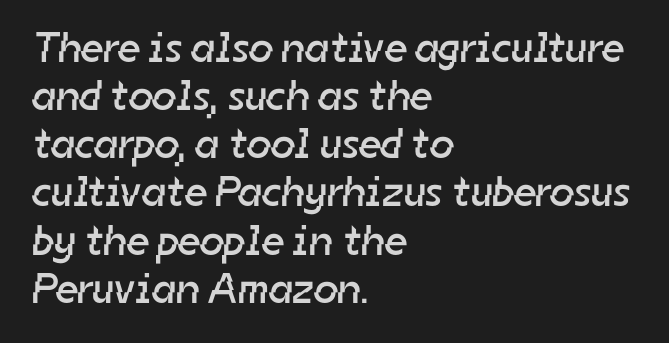
{"serif": "no", "bold": "no", "weight": "regular", "width": "normal", "stroke_contrast": "low", "x_height": "medium", "monospaced": "no", "underline": "no", "align": "left", "line_spacing": "tight", "line_spacing_ratio": 1.12, "letter_spacing": "normal", "letter_spacing_em": 0.0, "glyph_px": 43}
